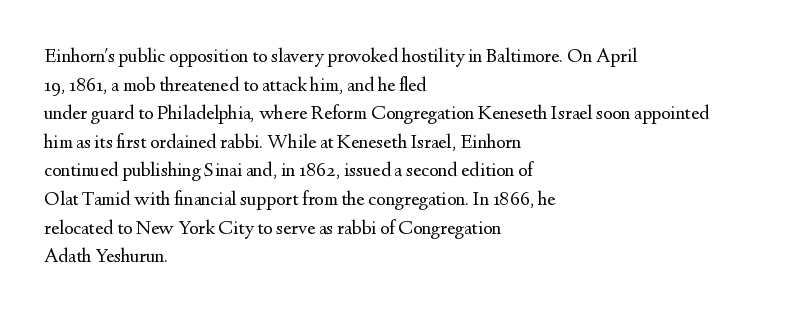
Q: Is the text bold? A: No.
Q: Is the text italic (slanted)? A: No, it is upright.
Q: Is the text underlined? A: No.
Q: How is the paragraph aligned? A: Left-aligned.
Q: Is the spacing between letters normal or unusually wide? A: Normal.
Q: Is the spacing between lines tight, normal or loose? A: Normal.
